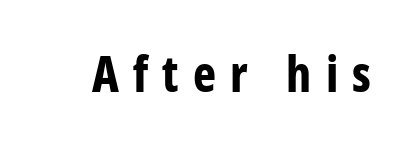
Chunky letters — that's bold for sure. Look at the tracking — it's clearly loosened, letters drifting apart. Regarding serifs, this sample does without them. The passage shown is typed in a proportional face where columns would drift. Clear beneath every line of the passage.
